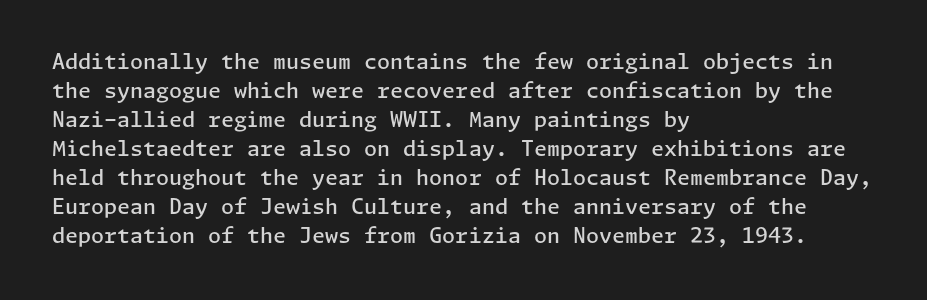
Q: Is the text bold? A: Semi-bold.
Q: Is the text italic (slanted)? A: No, it is upright.
Q: Is the text underlined? A: No.
Q: How is the paragraph aligned? A: Left-aligned.
Q: Is the spacing between letters normal or unusually wide? A: Normal.
Q: Is the spacing between lines tight, normal or loose? A: Normal.
